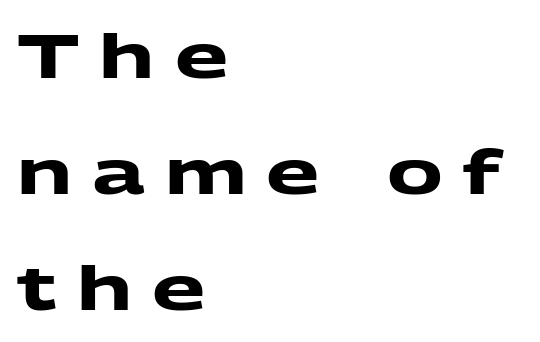
{"serif": "no", "bold": "yes", "weight": "heavy", "width": "wide", "stroke_contrast": "medium", "x_height": "medium", "monospaced": "no", "underline": "no", "align": "left", "line_spacing_ratio": 1.87, "letter_spacing": "wide", "letter_spacing_em": 0.32, "glyph_px": 62}
